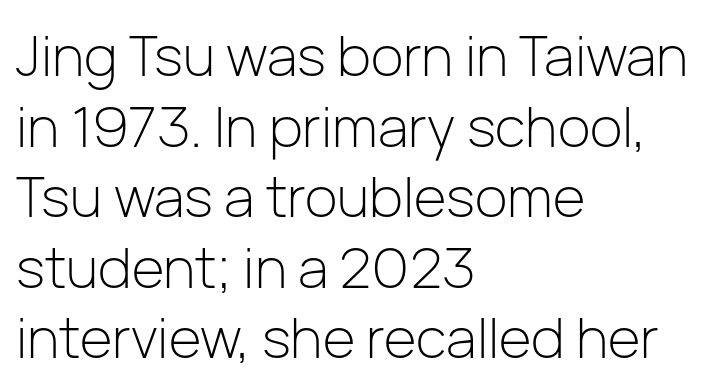
The image shows 56 px light sans-serif type, upright; set left-aligned, normal line spacing (1.26x), normal letter spacing, not underlined; low stroke contrast and a medium x-height.
